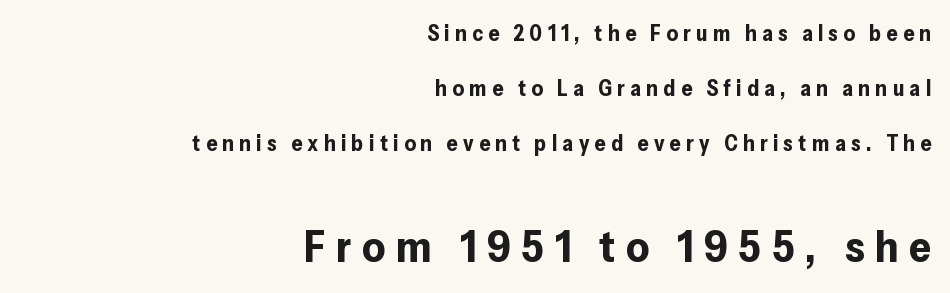
Quick note: underline off. A dark, heavy texture on the line: the type is bold. Tall strokes in this sample are plumb rather than angled. Glyph-to-glyph distance is far greater than everyday printed text. Students, observe: this is what heavily led, spacious text looks like. In CSS terms this would be text-align: right.
